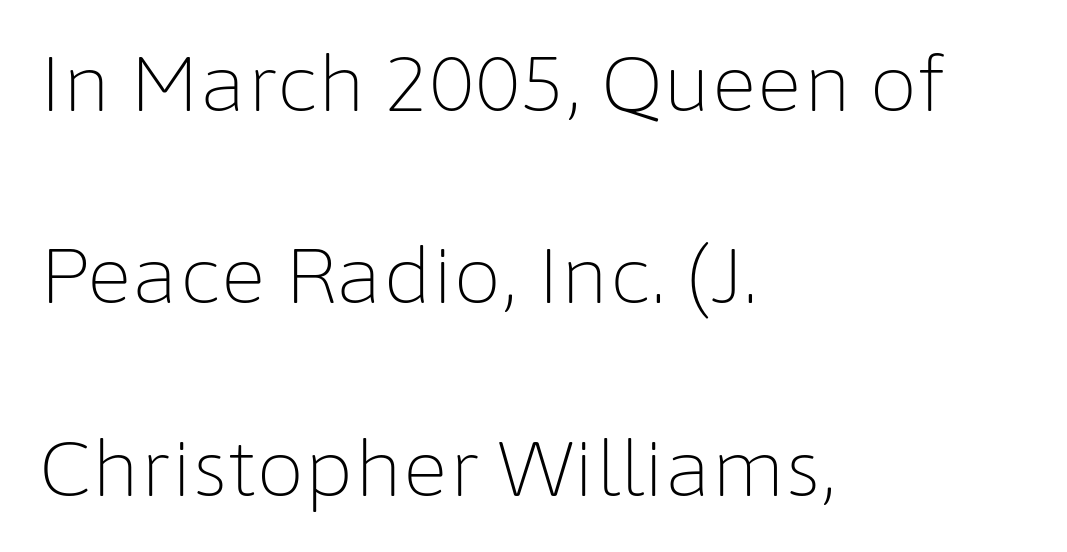
{"serif": "no", "italic": "no", "bold": "no", "weight": "light", "width": "normal", "stroke_contrast": "low", "x_height": "medium", "monospaced": "no", "underline": "no", "align": "left", "line_spacing": "loose", "line_spacing_ratio": 2.5, "letter_spacing": "normal", "letter_spacing_em": 0.0, "glyph_px": 77}
